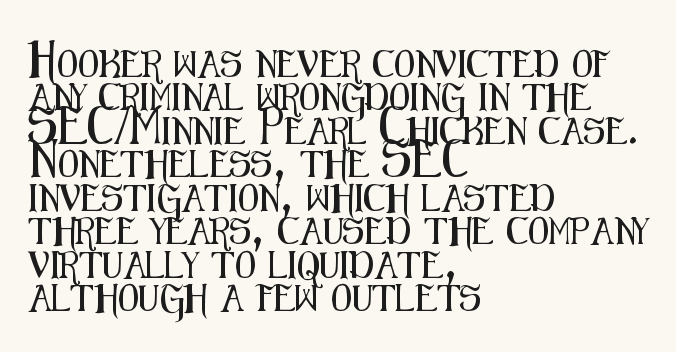
The image shows 27 px text type, upright; set left-aligned, line spacing 1.24x, normal letter spacing, not underlined.
